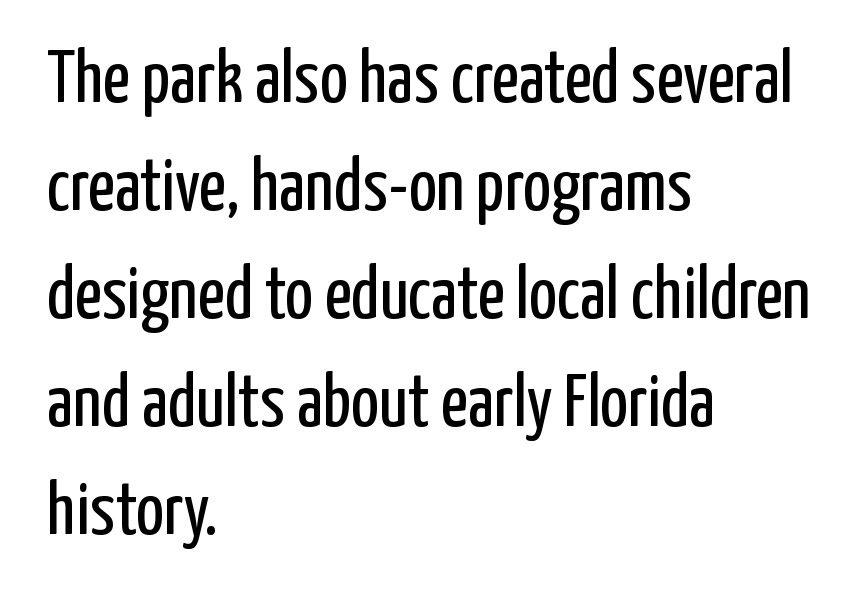
Q: Is the text bold? A: No.
Q: Is the text italic (slanted)? A: No, it is upright.
Q: Is the typeface a serif or a sans-serif typeface? A: Sans-serif.
Q: Is the text underlined? A: No.
Q: How is the paragraph aligned? A: Left-aligned.
Q: Is the spacing between letters normal or unusually wide? A: Normal.
Q: Is the spacing between lines tight, normal or loose? A: Normal.
Q: Width (condensed, normal, or wide)? A: Condensed.
Q: Stroke contrast? A: Low.
Q: x-height? A: Medium.
Q: Monospaced? A: No.
